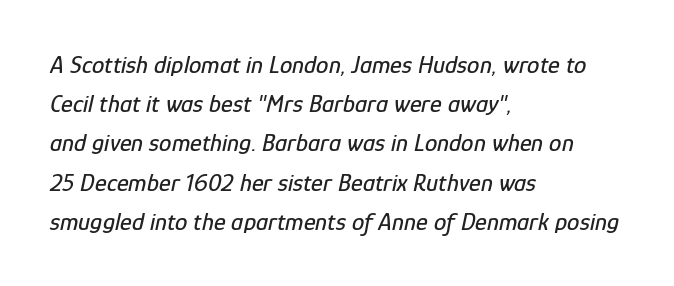
Each line starts at the same left margin while the right side varies. Letters rest on an invisible, unmarked baseline. Rows of type keep a routine distance in the vertical direction. This is oblique type, the kind used for emphasis or titles. No extra tracking has been applied to these lines.
